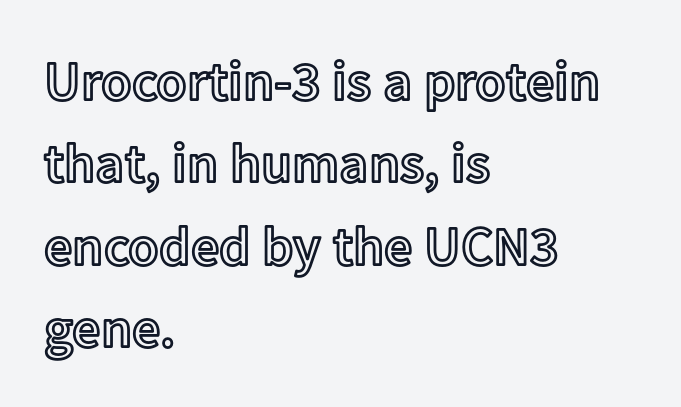
The image shows 56 px text type, upright; set left-aligned, normal line spacing (1.47x), normal letter spacing, not underlined; a medium x-height.
